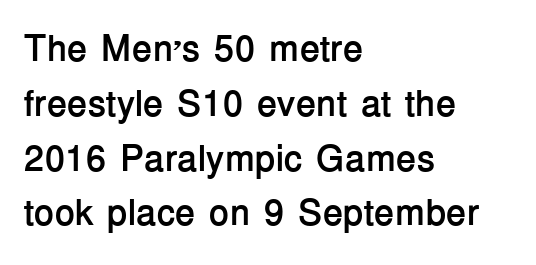
Q: Is the text bold? A: Yes.
Q: Is the text italic (slanted)? A: No, it is upright.
Q: Is the typeface a serif or a sans-serif typeface? A: Sans-serif.
Q: Is the text underlined? A: No.
Q: How is the paragraph aligned? A: Left-aligned.
Q: Is the spacing between letters normal or unusually wide? A: Normal.
Q: Is the spacing between lines tight, normal or loose? A: Normal.
Q: Width (condensed, normal, or wide)? A: Normal.
Q: Stroke contrast? A: Low.
Q: x-height? A: Medium.
Q: Monospaced? A: No.
